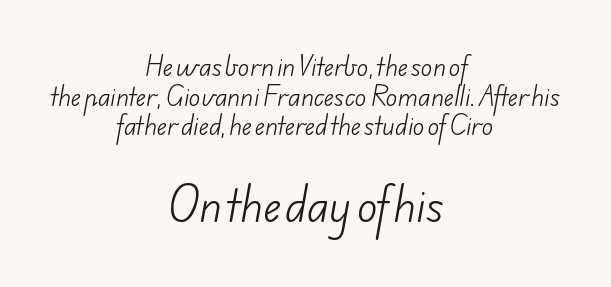
Q: Is the text bold? A: No.
Q: Is the typeface a serif or a sans-serif typeface? A: Sans-serif.
Q: Is the text underlined? A: No.
Q: How is the paragraph aligned? A: Centered.
Q: Is the spacing between letters normal or unusually wide? A: Normal.
Q: Which block of text is set in a larger size, the first (top) or the second (bottom)? A: The second (bottom) one.
Q: Width (condensed, normal, or wide)? A: Normal.
Q: Stroke contrast? A: Low.
Q: x-height? A: Small.
Q: Monospaced? A: No.
